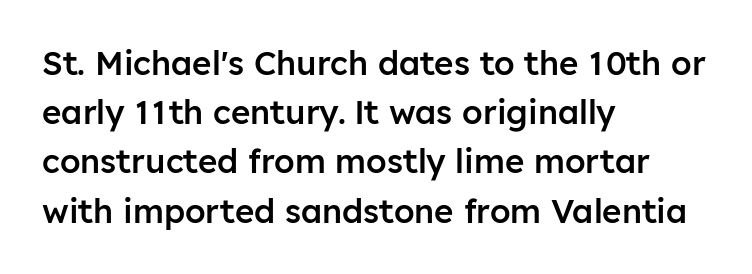
Anything drawn beneath the words? Only blank space. A typesetter would call this proportional, since set widths differ per character. If you measured baseline to baseline, you'd find a middling distance. The font family rendered here belongs to the sans-serif group.
